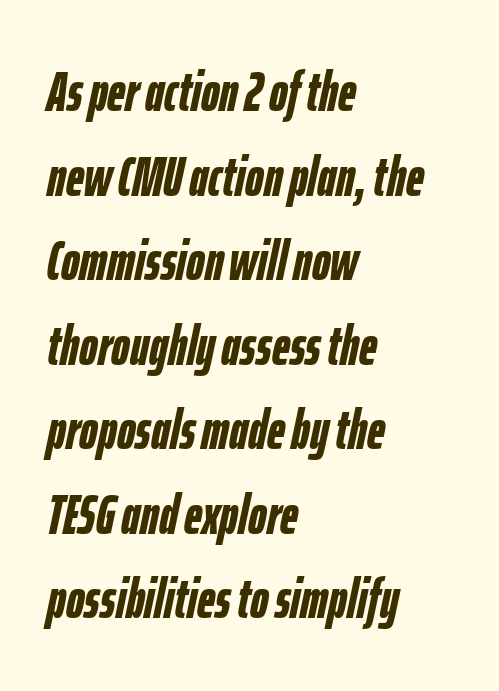
{"italic": "yes", "lean": "right", "slant_degrees": 12, "bold": "yes", "weight": "semibold", "width": "condensed", "stroke_contrast": "low", "x_height": "medium", "monospaced": "no", "underline": "no", "align": "left", "line_spacing": "normal", "line_spacing_ratio": 1.51, "letter_spacing": "normal", "letter_spacing_em": 0.0, "glyph_px": 56}
